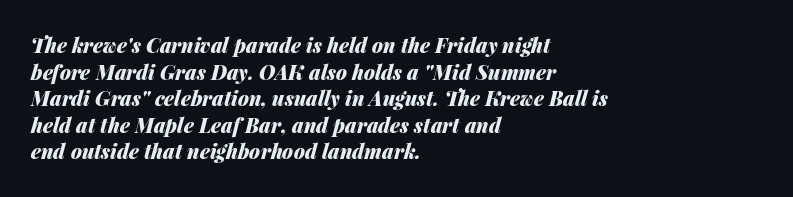
Q: Is the text bold? A: Yes.
Q: Is the text italic (slanted)? A: Yes, it leans right by about 14 degrees.
Q: Is the text underlined? A: No.
Q: How is the paragraph aligned? A: Left-aligned.
Q: Is the spacing between letters normal or unusually wide? A: Normal.
Q: Is the spacing between lines tight, normal or loose? A: Normal.
